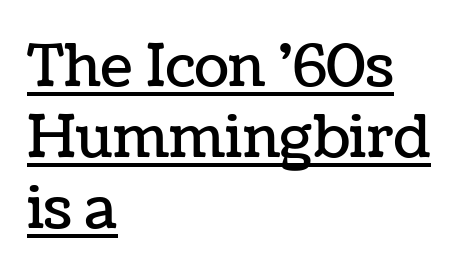
The image shows 57 px text type, upright; set left-aligned, normal line spacing (1.25x), normal letter spacing, underlined; low stroke contrast and a medium x-height.
